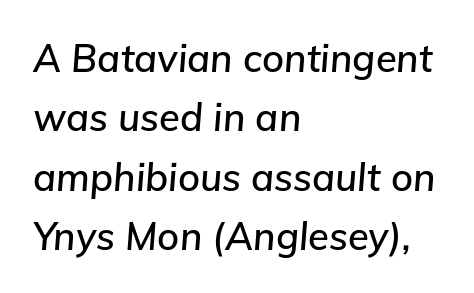
{"italic": "yes", "lean": "right", "slant_degrees": 5, "width": "normal", "stroke_contrast": "low", "x_height": "medium", "monospaced": "no", "underline": "no", "align": "left", "line_spacing": "normal", "line_spacing_ratio": 1.56, "letter_spacing": "normal", "letter_spacing_em": 0.0, "glyph_px": 38}
